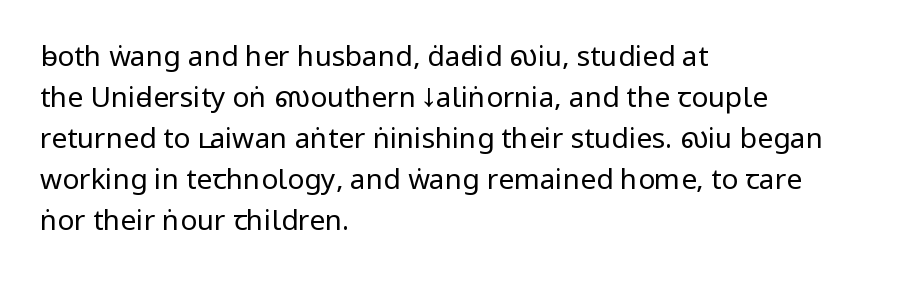
Q: Is the text bold? A: No.
Q: Is the text italic (slanted)? A: No, it is upright.
Q: Is the typeface a serif or a sans-serif typeface? A: Sans-serif.
Q: Is the text underlined? A: No.
Q: How is the paragraph aligned? A: Left-aligned.
Q: Is the spacing between letters normal or unusually wide? A: Normal.
Q: Is the spacing between lines tight, normal or loose? A: Normal.
Q: Width (condensed, normal, or wide)? A: Condensed.
Q: Stroke contrast? A: Low.
Q: x-height? A: Large.
Q: Monospaced? A: No.
